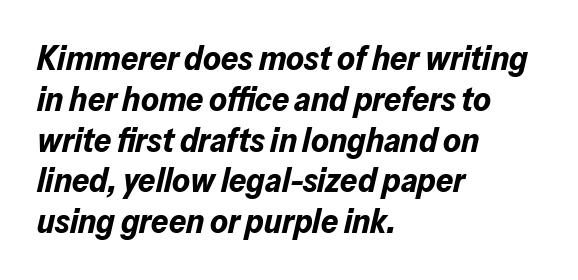
Honestly, the letter spacing is just normal — you wouldn't notice it. The strip under each line holds only bare page. This is heavy type, rendered in bold. You could not count columns in this text — the font is proportionally spaced. If you drew a line through each stem, it would be angled. One-word summary of the alignment: left.
